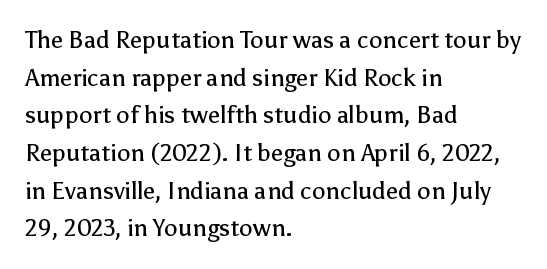
The setting favours the left margin, as ordinary paragraphs usually do. The face looks like a standard text weight, possibly lighter. Each row of text sits above clean, open space. Posture: straight, roman, zero tilt.
